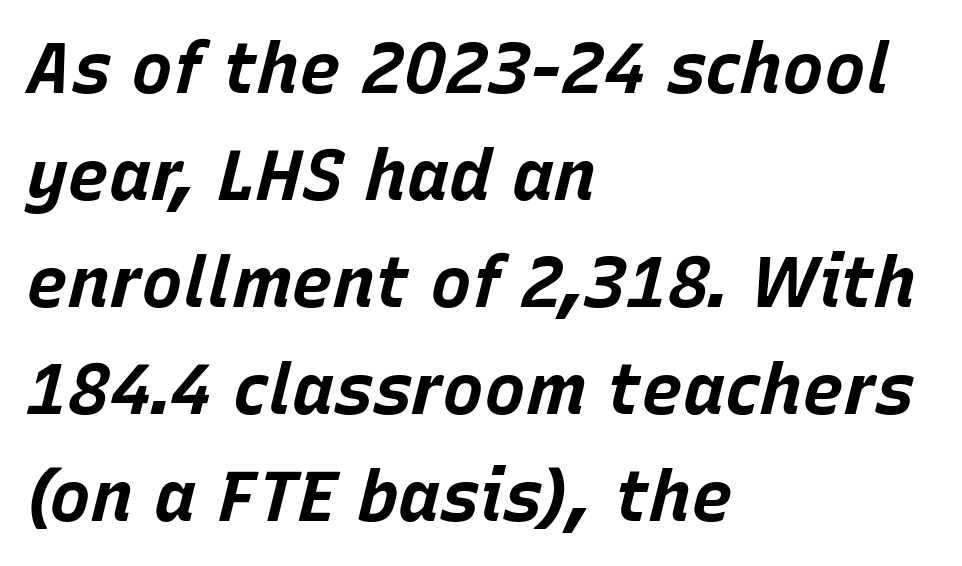
{"italic": "yes", "lean": "right", "slant_degrees": 15, "bold": "yes", "weight": "bold", "width": "normal", "stroke_contrast": "low", "x_height": "large", "monospaced": "no", "underline": "no", "align": "left", "line_spacing": "normal", "line_spacing_ratio": 1.53, "letter_spacing": "normal", "letter_spacing_em": 0.0, "glyph_px": 70}
